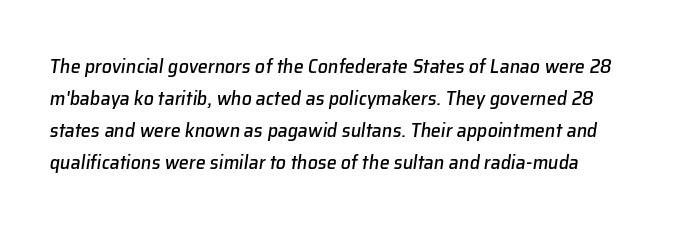
Q: Is the text italic (slanted)? A: Yes, it leans right by about 8 degrees.
Q: Is the text underlined? A: No.
Q: Is the spacing between letters normal or unusually wide? A: Normal.
Q: Is the spacing between lines tight, normal or loose? A: Normal.
